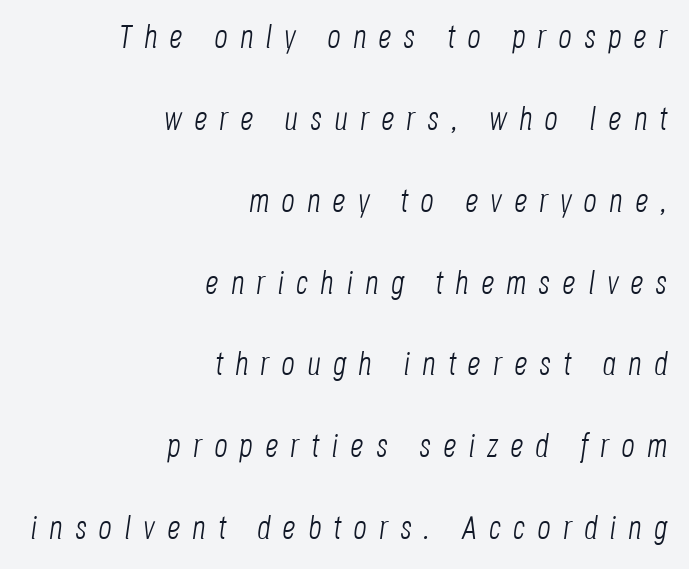
The image shows 33 px light, condensed type, italic (leaning right); set right-aligned, loose line spacing (2.48x), unusually wide letter spacing (+0.37 em), not underlined; low stroke contrast and a large x-height.
